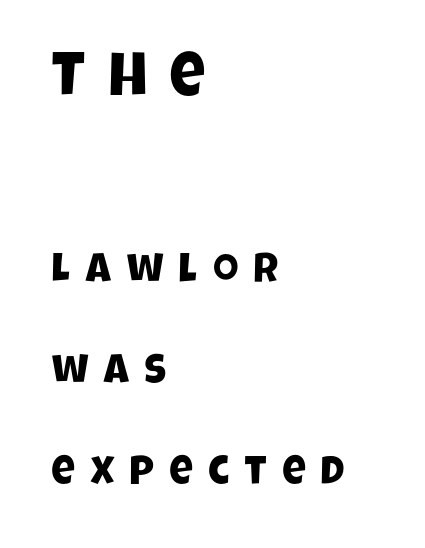
The image shows 62 px condensed sans-serif type; set left-aligned, loose line spacing (2.46x), unusually wide letter spacing (+0.37 em), not underlined; the first (top) block is 1.51x larger; low stroke contrast and a large x-height.
